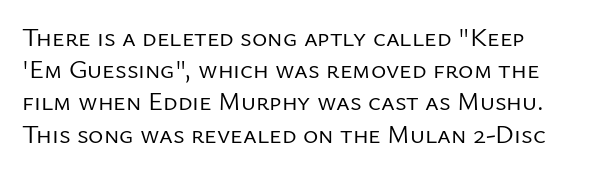
{"italic": "no", "bold": "no", "underline": "no", "line_spacing_ratio": 1.24, "letter_spacing": "normal", "letter_spacing_em": 0.0, "glyph_px": 26}
